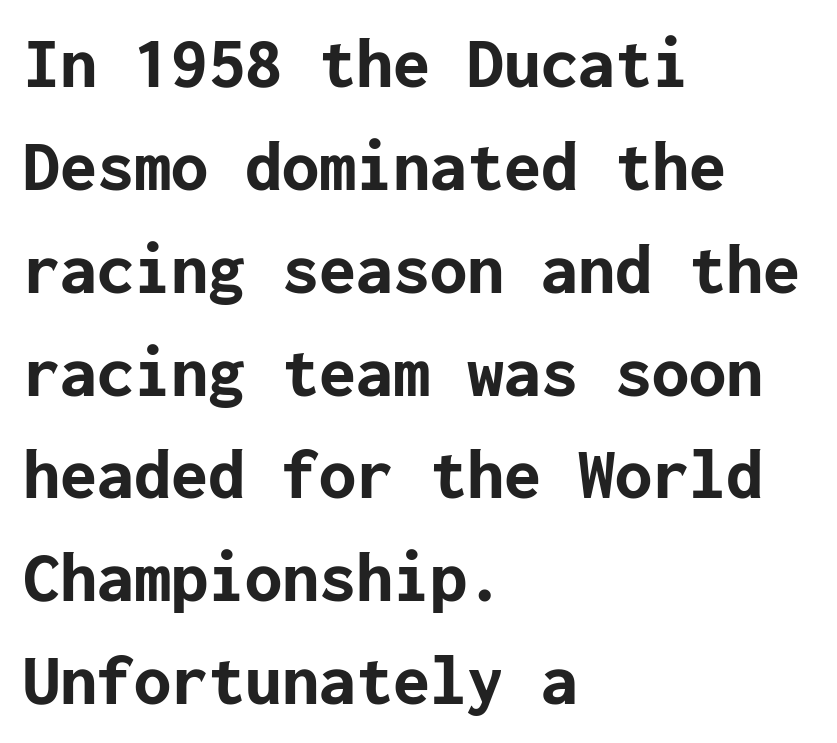
{"serif": "no", "italic": "no", "bold": "yes", "weight": "bold", "width": "normal", "stroke_contrast": "low", "x_height": "medium", "underline": "no", "align": "left", "line_spacing": "normal", "line_spacing_ratio": 1.39, "letter_spacing": "normal", "letter_spacing_em": 0.0, "glyph_px": 74}
